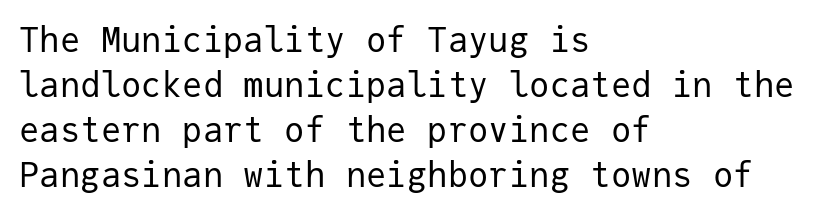
Casual observation: everything's shoved over to the left. The block of text has a typical density, with ordinary space between rows. On a weight scale, this lands at 450 or below. Clear beneath every line of the passage.
